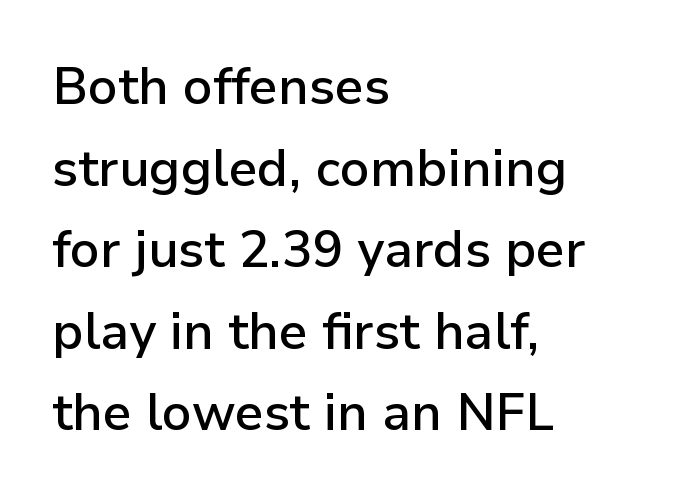
Q: Is the text bold? A: Semi-bold.
Q: Is the text italic (slanted)? A: No, it is upright.
Q: Is the typeface a serif or a sans-serif typeface? A: Sans-serif.
Q: Is the text underlined? A: No.
Q: How is the paragraph aligned? A: Left-aligned.
Q: Is the spacing between letters normal or unusually wide? A: Normal.
Q: Is the spacing between lines tight, normal or loose? A: Normal.
Q: Width (condensed, normal, or wide)? A: Normal.
Q: Stroke contrast? A: Low.
Q: x-height? A: Medium.
Q: Monospaced? A: No.
